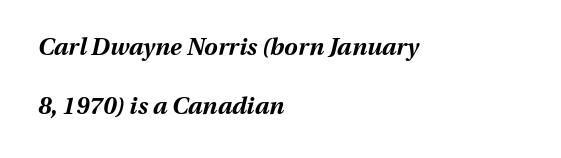
Q: Is the text bold? A: Yes.
Q: Is the text italic (slanted)? A: Yes, it leans right by about 13 degrees.
Q: Is the text underlined? A: No.
Q: How is the paragraph aligned? A: Left-aligned.
Q: Is the spacing between letters normal or unusually wide? A: Normal.
Q: Is the spacing between lines tight, normal or loose? A: Loose.
